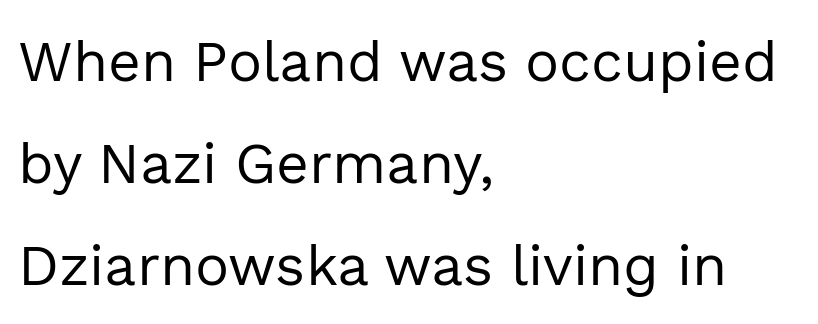
{"serif": "no", "italic": "no", "bold": "no", "weight": "regular", "width": "normal", "x_height": "medium", "monospaced": "no", "underline": "no", "align": "left", "line_spacing_ratio": 1.79, "letter_spacing": "normal", "letter_spacing_em": 0.0, "glyph_px": 57}
